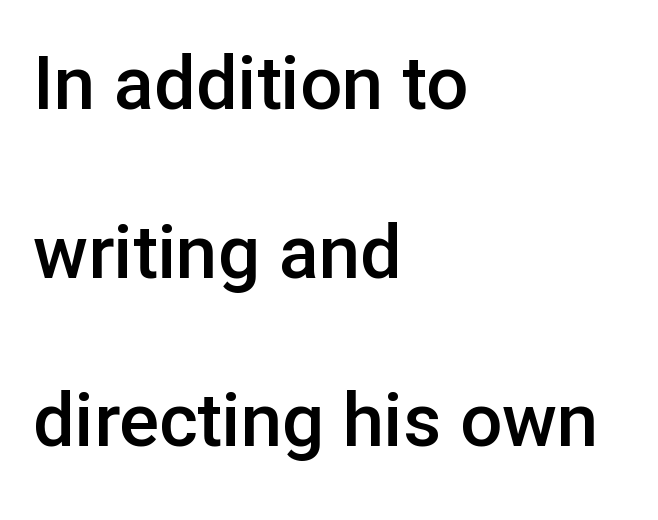
Q: Is the text bold? A: Semi-bold.
Q: Is the text italic (slanted)? A: No, it is upright.
Q: Is the typeface a serif or a sans-serif typeface? A: Sans-serif.
Q: Is the text underlined? A: No.
Q: How is the paragraph aligned? A: Left-aligned.
Q: Is the spacing between letters normal or unusually wide? A: Normal.
Q: Is the spacing between lines tight, normal or loose? A: Loose.
Q: Width (condensed, normal, or wide)? A: Normal.
Q: Stroke contrast? A: Low.
Q: x-height? A: Medium.
Q: Monospaced? A: No.
